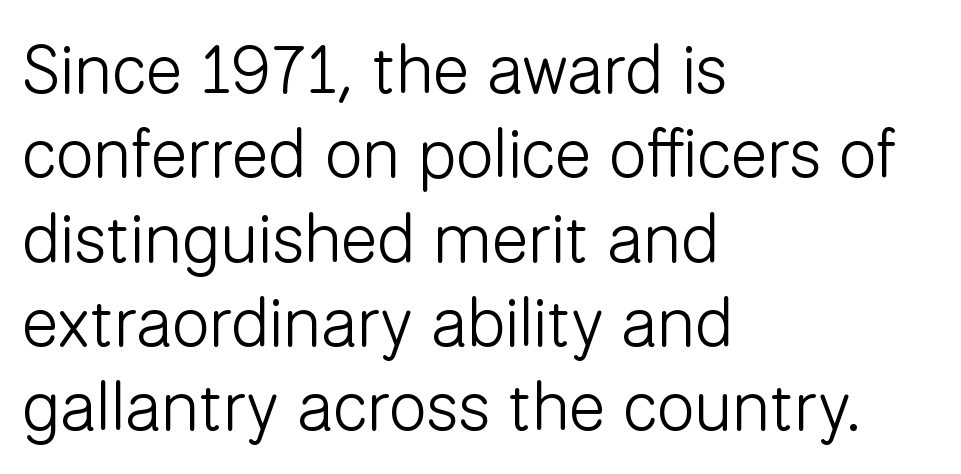
The image shows 68 px light sans-serif type, upright; set left-aligned, line spacing 1.24x, normal letter spacing, not underlined; low stroke contrast and a medium x-height.
